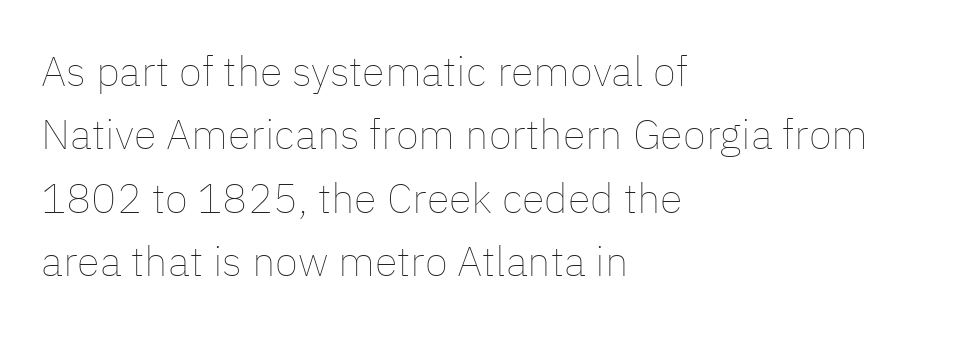
This sample is left-justified, so line endings fall wherever the words run out. Words appear dense and cohesive because spacing is normal. Vertical stems look standard width or narrower in stroke. Regarding leading, the lines here are spaced in the standard way. Anything drawn beneath the words? Only blank space. You could not count columns in this text — the font is proportionally spaced.
